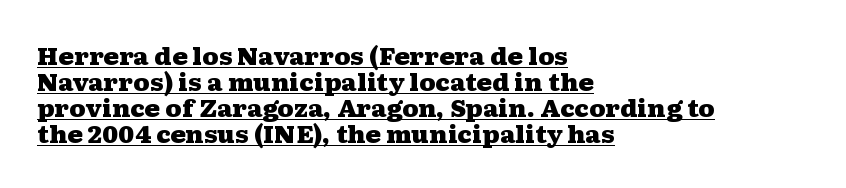
The image shows 23 px bold type, upright; set left-aligned, tight line spacing (1.13x), normal letter spacing, underlined.
